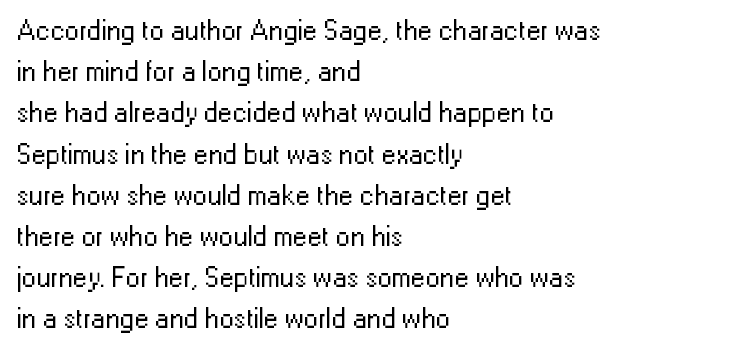
The image shows 29 px regular-weight sans-serif type, upright; set left-aligned, normal line spacing (1.42x), normal letter spacing, not underlined; low stroke contrast and a medium x-height.
